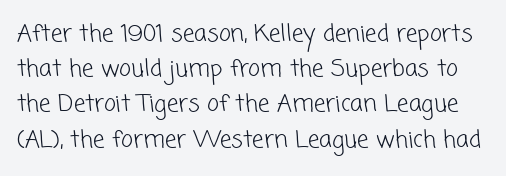
Bold? No — there's no thickening of the strokes. Any mark beneath the type? The region is blank. Spacing between characters is what you'd get straight out of the box. Normally led — the rows are evenly, conventionally spaced.
